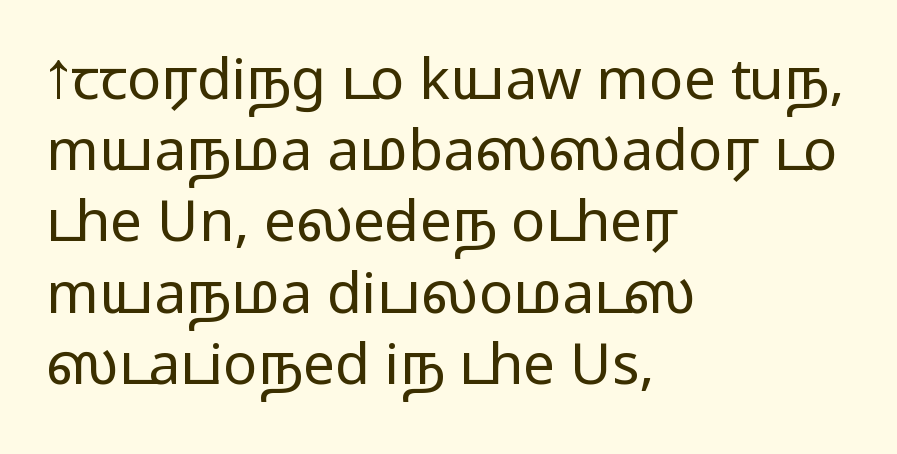
Q: Is the text bold? A: No.
Q: Is the text italic (slanted)? A: No, it is upright.
Q: Is the typeface a serif or a sans-serif typeface? A: Sans-serif.
Q: Is the text underlined? A: No.
Q: How is the paragraph aligned? A: Left-aligned.
Q: Is the spacing between letters normal or unusually wide? A: Normal.
Q: Is the spacing between lines tight, normal or loose? A: Normal.
Q: Width (condensed, normal, or wide)? A: Wide.
Q: Stroke contrast? A: Low.
Q: x-height? A: Medium.
Q: Monospaced? A: No.
